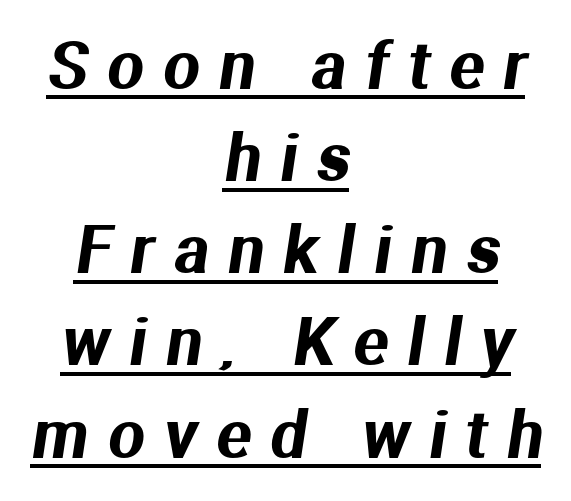
Caption: expanded tracking, letters set apart. Normally led — the rows are evenly, conventionally spaced. Do the characters align in a grid? No, the font is proportional. Looks like someone drew a line under every word here. Does the type have serifs? No, each stem ends abruptly.
